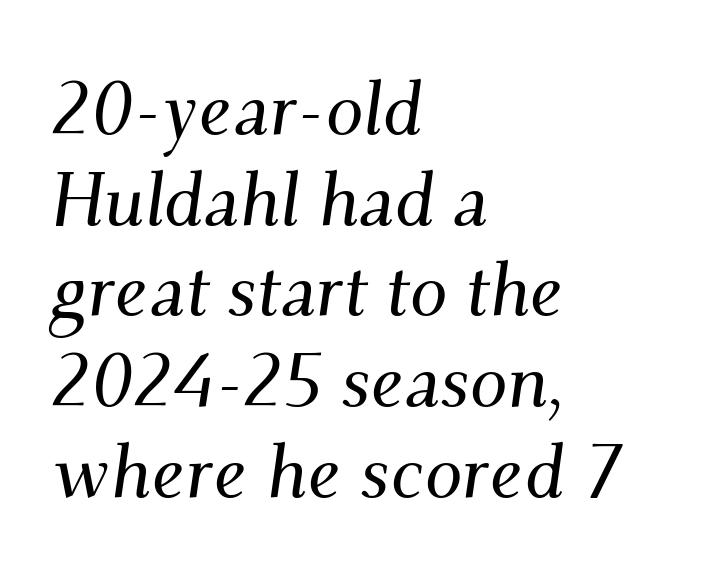
Honestly, the letter spacing is just normal — you wouldn't notice it. The rag falls on the right side of this text block. Note the varied advance widths — an 'i' is clearly narrower than an 'm'. Nobody drew a line under any word here.
